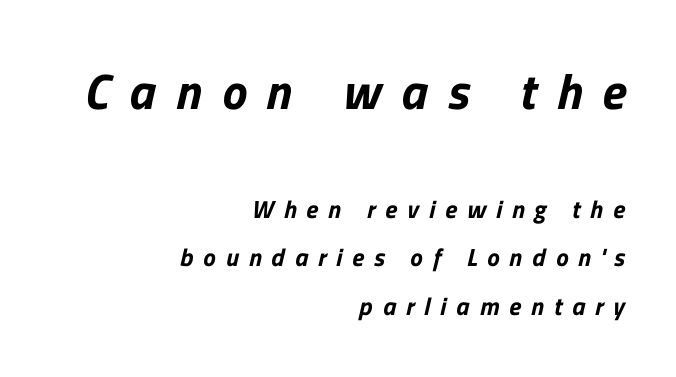
Q: Is the typeface a serif or a sans-serif typeface? A: Sans-serif.
Q: Is the text underlined? A: No.
Q: How is the paragraph aligned? A: Right-aligned.
Q: Is the spacing between letters normal or unusually wide? A: Unusually wide.
Q: Is the spacing between lines tight, normal or loose? A: Loose.
Q: Which block of text is set in a larger size, the first (top) or the second (bottom)? A: The first (top) one.
Q: Width (condensed, normal, or wide)? A: Normal.
Q: Stroke contrast? A: Low.
Q: x-height? A: Medium.
Q: Monospaced? A: No.
